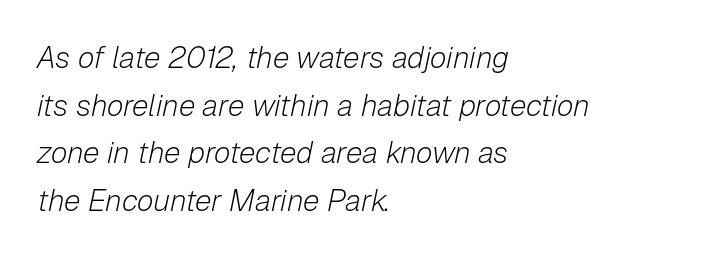
Q: Is the text bold? A: No.
Q: Is the text italic (slanted)? A: Yes, it leans right by about 12 degrees.
Q: Is the text underlined? A: No.
Q: How is the paragraph aligned? A: Left-aligned.
Q: Is the spacing between letters normal or unusually wide? A: Normal.
Q: Is the spacing between lines tight, normal or loose? A: Normal.
Q: Width (condensed, normal, or wide)? A: Normal.
Q: Stroke contrast? A: Low.
Q: x-height? A: Medium.
Q: Monospaced? A: No.
